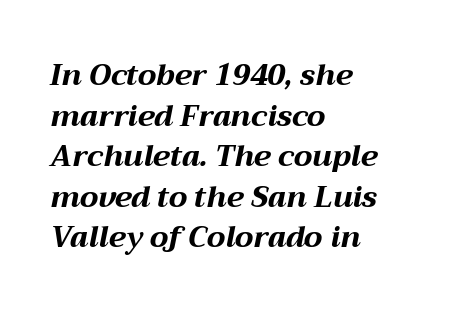
Q: Is the text bold? A: Yes.
Q: Is the text italic (slanted)? A: Yes, it leans right by about 12 degrees.
Q: Is the text underlined? A: No.
Q: How is the paragraph aligned? A: Left-aligned.
Q: Is the spacing between letters normal or unusually wide? A: Normal.
Q: Is the spacing between lines tight, normal or loose? A: Normal.
Q: Width (condensed, normal, or wide)? A: Wide.
Q: Stroke contrast? A: Medium.
Q: x-height? A: Medium.
Q: Monospaced? A: No.
